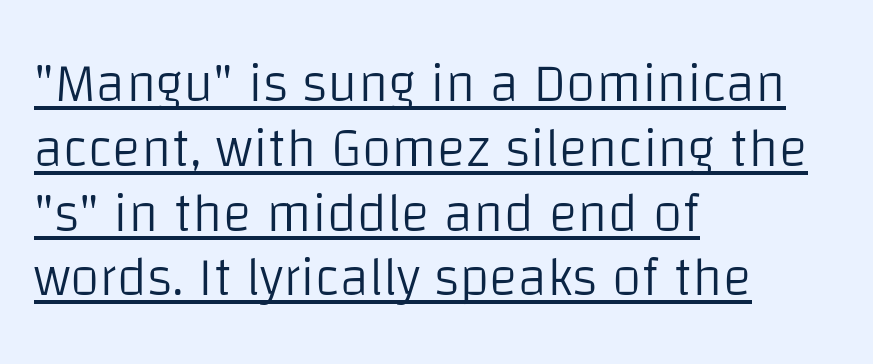
Q: Is the text bold? A: No.
Q: Is the text italic (slanted)? A: No, it is upright.
Q: Is the typeface a serif or a sans-serif typeface? A: Sans-serif.
Q: Is the text underlined? A: Yes.
Q: How is the paragraph aligned? A: Left-aligned.
Q: Is the spacing between letters normal or unusually wide? A: Normal.
Q: Width (condensed, normal, or wide)? A: Normal.
Q: Stroke contrast? A: Low.
Q: x-height? A: Large.
Q: Monospaced? A: No.
